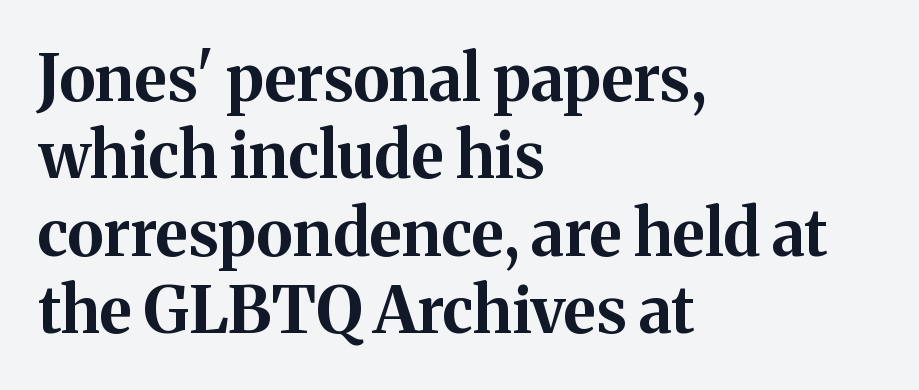
{"serif": "yes", "italic": "no", "bold": "yes", "weight": "bold", "width": "normal", "stroke_contrast": "medium", "x_height": "medium", "monospaced": "no", "underline": "no", "align": "left", "line_spacing_ratio": 1.21, "letter_spacing": "normal", "letter_spacing_em": 0.0, "glyph_px": 64}
